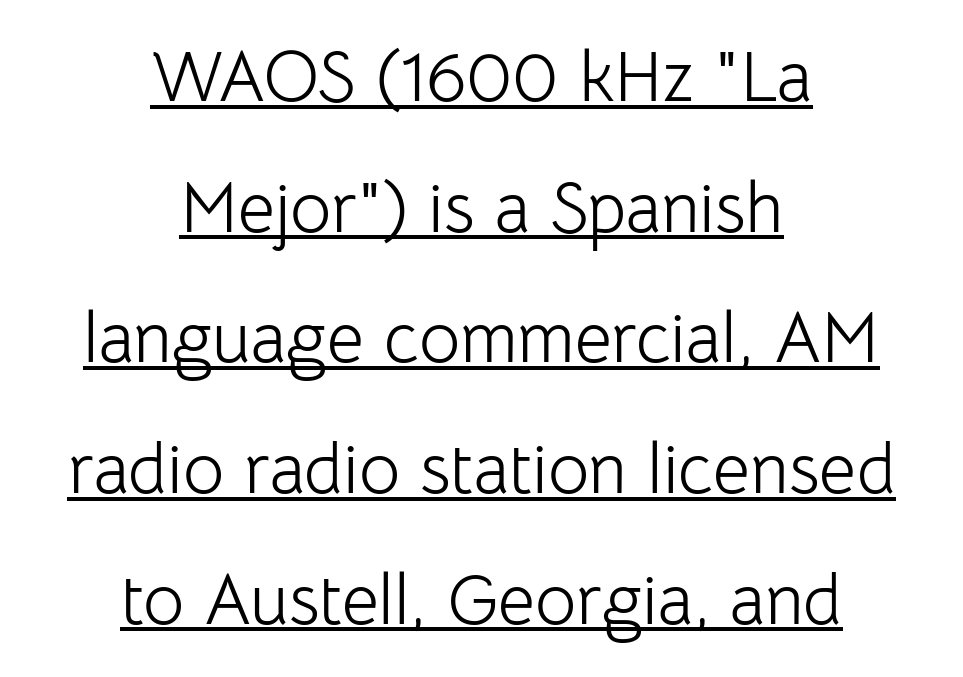
{"serif": "no", "italic": "no", "bold": "no", "weight": "light", "width": "normal", "stroke_contrast": "low", "x_height": "medium", "monospaced": "no", "underline": "yes", "align": "center", "line_spacing_ratio": 1.84, "letter_spacing": "normal", "letter_spacing_em": 0.0, "glyph_px": 71}
